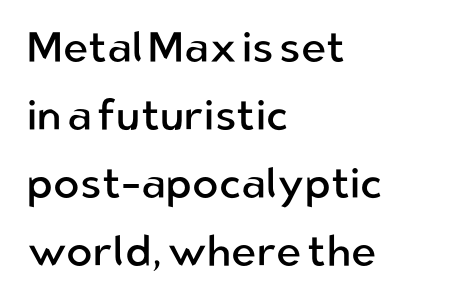
{"serif": "no", "italic": "no", "bold": "no", "weight": "regular", "width": "normal", "stroke_contrast": "low", "x_height": "medium", "monospaced": "no", "underline": "no", "align": "left", "line_spacing": "normal", "line_spacing_ratio": 1.58, "letter_spacing": "normal", "letter_spacing_em": 0.0, "glyph_px": 43}
